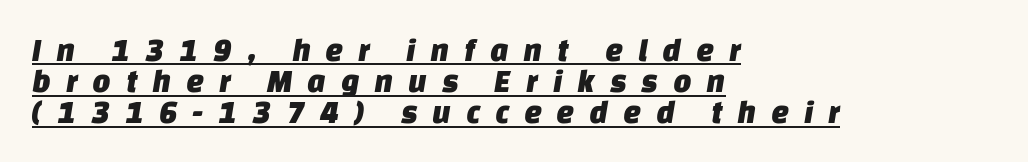
Q: Is the typeface a serif or a sans-serif typeface? A: Sans-serif.
Q: Is the text underlined? A: Yes.
Q: How is the paragraph aligned? A: Left-aligned.
Q: Is the spacing between letters normal or unusually wide? A: Unusually wide.
Q: Is the spacing between lines tight, normal or loose? A: Tight.
Q: Width (condensed, normal, or wide)? A: Normal.
Q: Stroke contrast? A: Low.
Q: x-height? A: Large.
Q: Monospaced? A: No.
